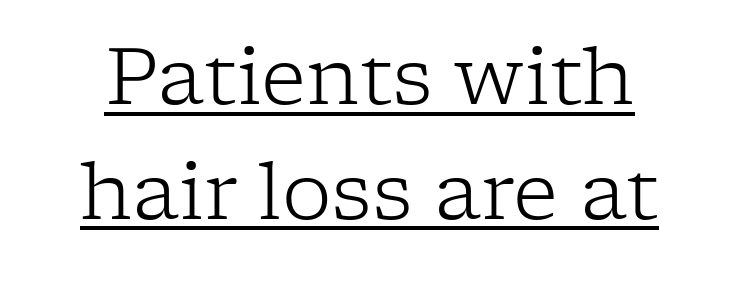
If you drew a line through each stem, it would be perfectly vertical. Is the type heavy? It reads as light-to-regular instead. Leading matches the norm, producing a regular column. This rendering employs a face with finishing strokes, i.e., a serif. The letters sit at their default tracking, neither squeezed nor spread.
